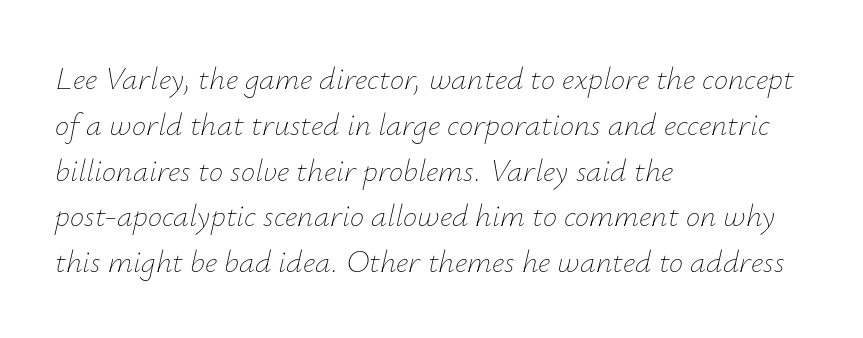
Q: Is the text bold? A: No.
Q: Is the text italic (slanted)? A: Yes, it leans right by about 12 degrees.
Q: Is the text underlined? A: No.
Q: How is the paragraph aligned? A: Left-aligned.
Q: Is the spacing between letters normal or unusually wide? A: Normal.
Q: Is the spacing between lines tight, normal or loose? A: Normal.
Q: Width (condensed, normal, or wide)? A: Normal.
Q: Stroke contrast? A: Low.
Q: x-height? A: Small.
Q: Monospaced? A: No.
